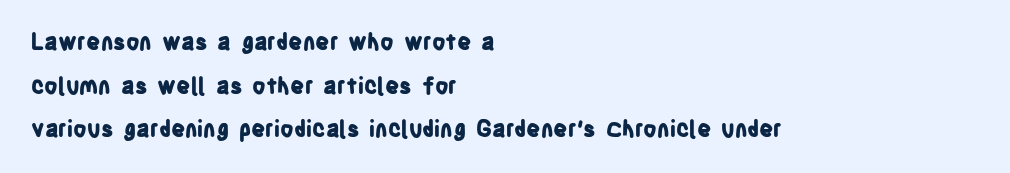
Q: Is the text bold? A: Yes.
Q: Is the text italic (slanted)? A: No, it is upright.
Q: Is the text underlined? A: No.
Q: How is the paragraph aligned? A: Left-aligned.
Q: Is the spacing between letters normal or unusually wide? A: Normal.
Q: Is the spacing between lines tight, normal or loose? A: Loose.
